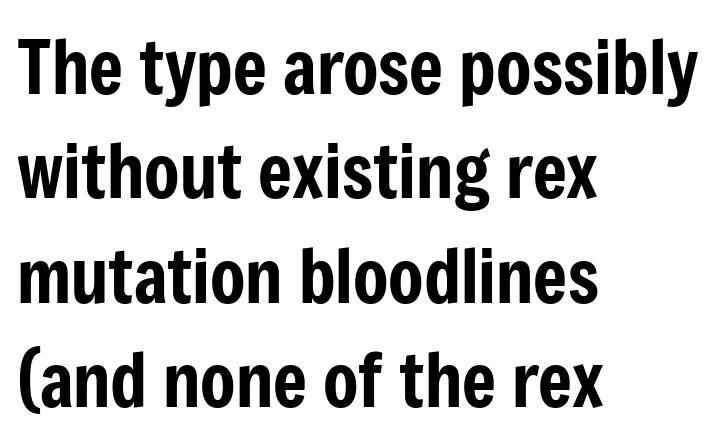
{"serif": "no", "italic": "no", "width": "condensed", "stroke_contrast": "low", "x_height": "medium", "monospaced": "no", "underline": "no", "align": "left", "line_spacing": "normal", "line_spacing_ratio": 1.43, "letter_spacing": "normal", "letter_spacing_em": 0.0, "glyph_px": 73}
